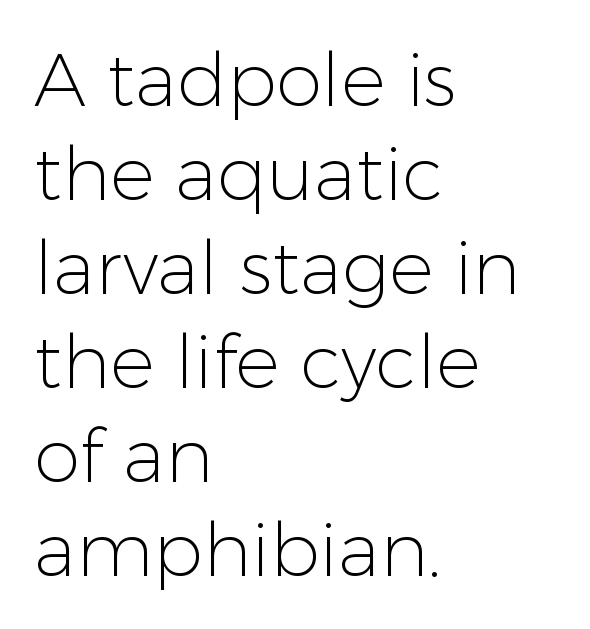
{"serif": "no", "italic": "no", "bold": "no", "weight": "light", "width": "normal", "stroke_contrast": "low", "x_height": "medium", "monospaced": "no", "underline": "no", "align": "left", "line_spacing": "normal", "line_spacing_ratio": 1.27, "letter_spacing": "normal", "letter_spacing_em": 0.0, "glyph_px": 74}
